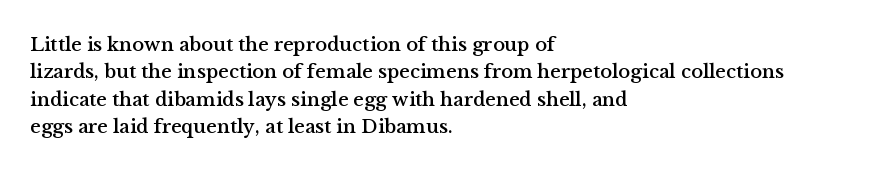
The specimen omits any rule beneath the text block's lines. The face used here is rendered with its standard letterfit. Posture: straight, roman, zero tilt. A student would call this left alignment; a typographer would say flush left, rag right. If you measured baseline to baseline, you'd find a middling distance.
